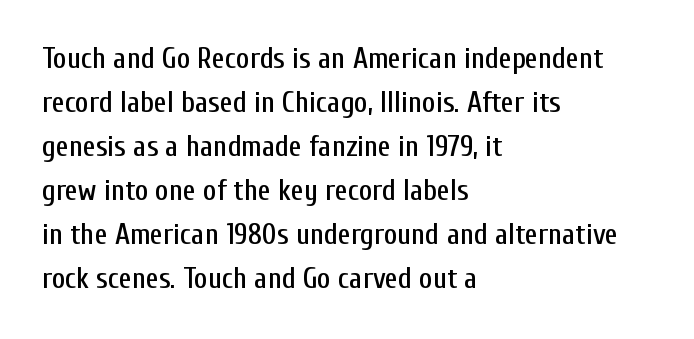
Q: Is the text italic (slanted)? A: No, it is upright.
Q: Is the typeface a serif or a sans-serif typeface? A: Sans-serif.
Q: Is the text underlined? A: No.
Q: How is the paragraph aligned? A: Left-aligned.
Q: Is the spacing between letters normal or unusually wide? A: Normal.
Q: Is the spacing between lines tight, normal or loose? A: Normal.
Q: Width (condensed, normal, or wide)? A: Condensed.
Q: Stroke contrast? A: Low.
Q: x-height? A: Medium.
Q: Monospaced? A: No.
